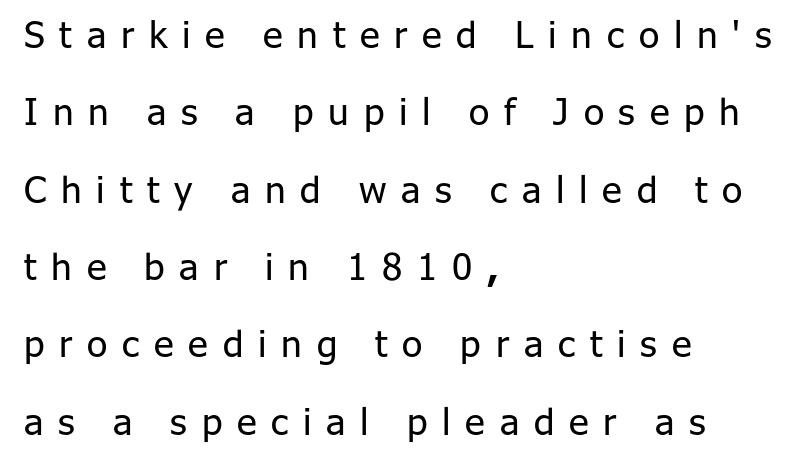
The image shows 37 px regular-weight sans-serif type, upright; set left-aligned, loose line spacing (2.09x), unusually wide letter spacing (+0.4 em), not underlined; low stroke contrast and a medium x-height.
